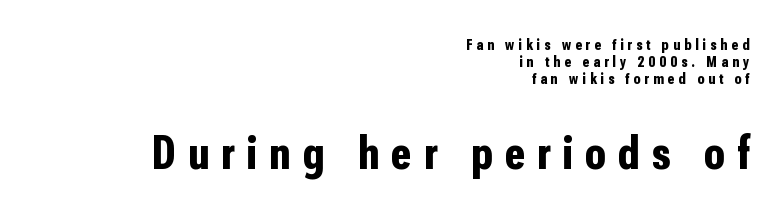
{"serif": "no", "italic": "no", "bold": "yes", "weight": "bold", "width": "condensed", "stroke_contrast": "low", "x_height": "medium", "monospaced": "no", "underline": "no", "align": "right", "line_spacing": "tight", "line_spacing_ratio": 1.06, "letter_spacing": "wide", "letter_spacing_em": 0.25, "larger_block": "second", "size_ratio": 3.0, "glyph_px": 48}
